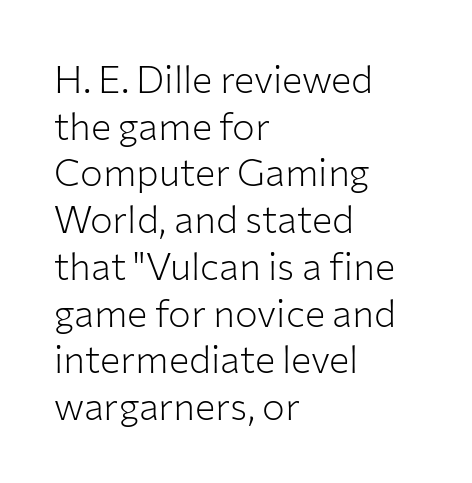
{"serif": "no", "italic": "no", "bold": "no", "weight": "light", "width": "normal", "stroke_contrast": "low", "x_height": "medium", "monospaced": "no", "underline": "no", "align": "left", "line_spacing_ratio": 1.23, "letter_spacing": "normal", "letter_spacing_em": 0.0, "glyph_px": 38}
